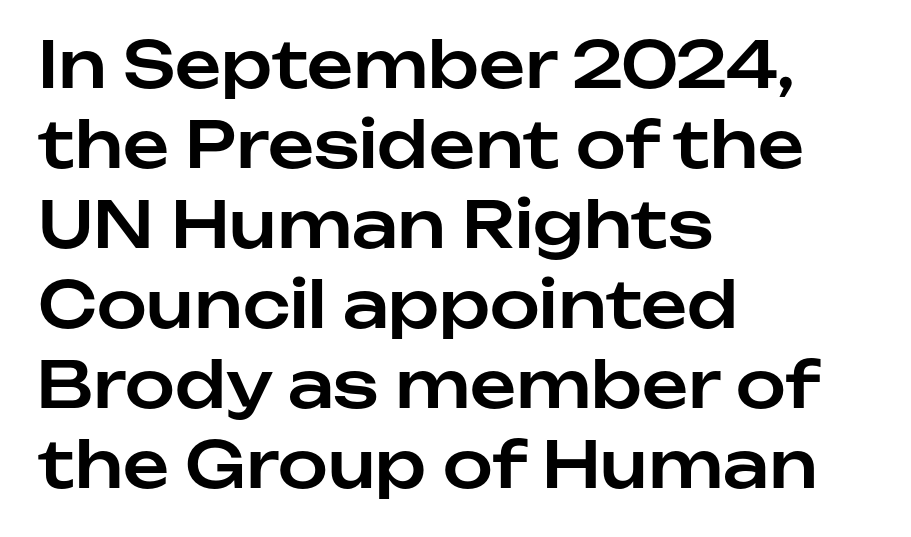
The type sits square on the baseline with zero lean. Stroke terminals: plain, sans-serif. Spacing verdict: proportional, widths tailored to each character. The line texture is even and compact thanks to regular tracking.
